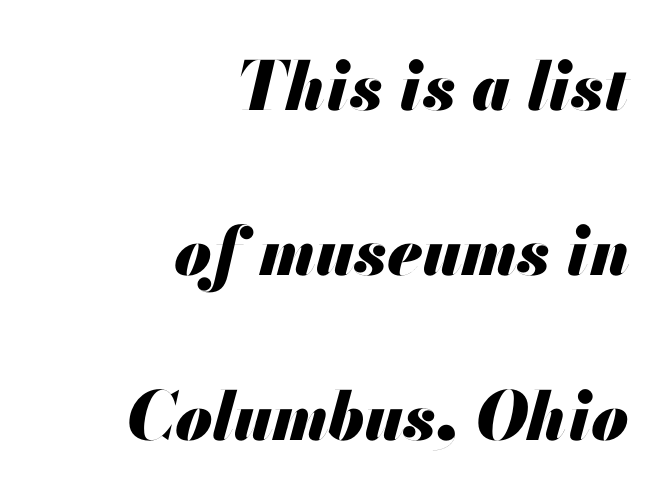
Q: Is the text bold? A: Yes.
Q: Is the text italic (slanted)? A: Yes, it leans right by about 13 degrees.
Q: Is the text underlined? A: No.
Q: How is the paragraph aligned? A: Right-aligned.
Q: Is the spacing between letters normal or unusually wide? A: Normal.
Q: Is the spacing between lines tight, normal or loose? A: Loose.
Q: Width (condensed, normal, or wide)? A: Normal.
Q: Stroke contrast? A: Medium.
Q: x-height? A: Small.
Q: Monospaced? A: No.
